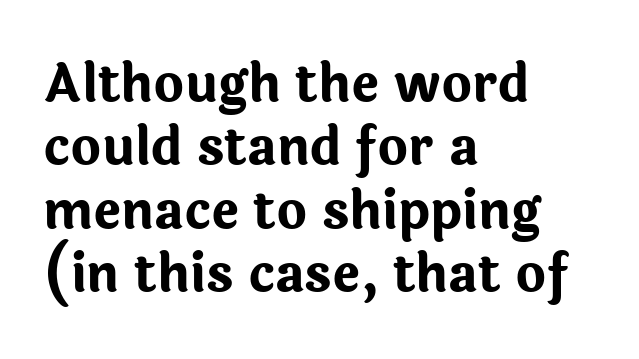
The image shows 52 px bold sans-serif type, upright; set left-aligned, line spacing 1.22x, normal letter spacing, not underlined; low stroke contrast and a medium x-height.
